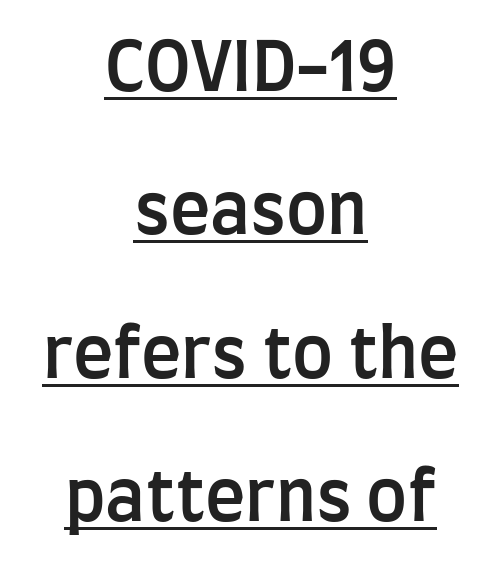
Q: Is the text bold? A: Semi-bold.
Q: Is the text italic (slanted)? A: No, it is upright.
Q: Is the typeface a serif or a sans-serif typeface? A: Sans-serif.
Q: Is the text underlined? A: Yes.
Q: How is the paragraph aligned? A: Centered.
Q: Is the spacing between letters normal or unusually wide? A: Normal.
Q: Is the spacing between lines tight, normal or loose? A: Loose.
Q: Width (condensed, normal, or wide)? A: Condensed.
Q: Stroke contrast? A: Low.
Q: x-height? A: Large.
Q: Monospaced? A: No.
